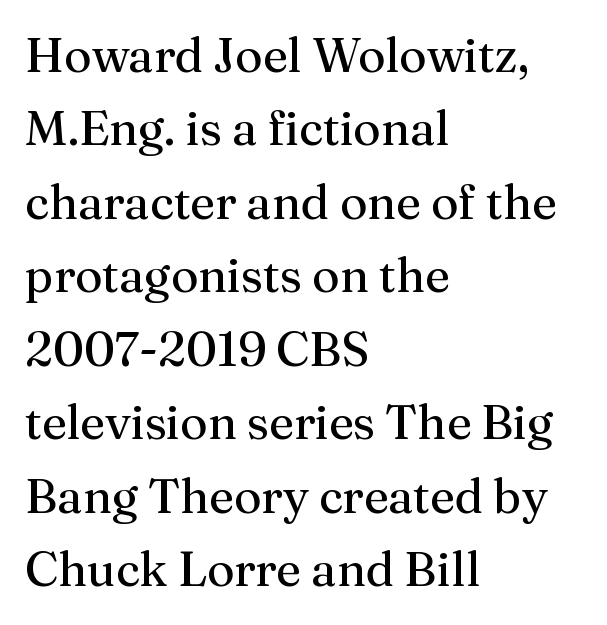
The image shows 48 px regular-weight serif type, upright; set left-aligned, normal line spacing (1.53x), normal letter spacing, not underlined; medium stroke contrast and a medium x-height.
